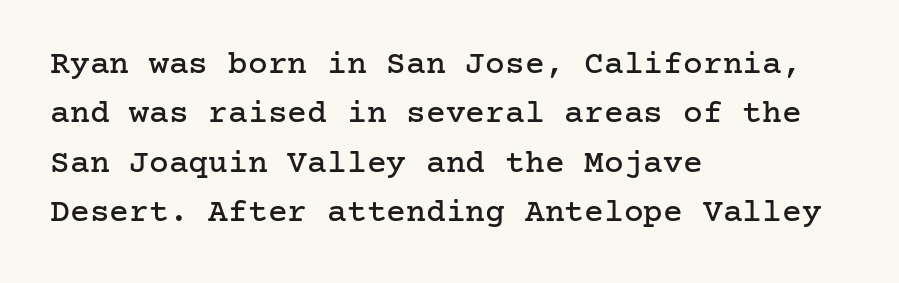
{"serif": "yes", "italic": "no", "width": "normal", "stroke_contrast": "low", "x_height": "medium", "underline": "no", "align": "left", "line_spacing": "normal", "line_spacing_ratio": 1.5, "letter_spacing": "normal", "letter_spacing_em": 0.0, "glyph_px": 33}
